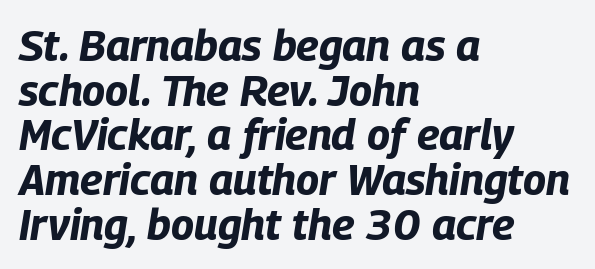
The image shows 43 px bold, condensed type, italic (leaning right); set left-aligned, tight line spacing (1.04x), normal letter spacing, not underlined; low stroke contrast and a large x-height.
